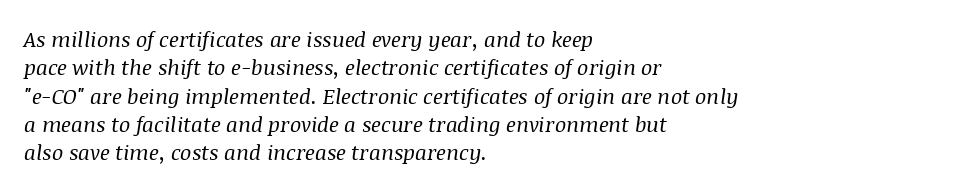
Q: Is the text bold? A: No.
Q: Is the text italic (slanted)? A: Yes, it leans right by about 8 degrees.
Q: Is the text underlined? A: No.
Q: How is the paragraph aligned? A: Left-aligned.
Q: Is the spacing between letters normal or unusually wide? A: Normal.
Q: Is the spacing between lines tight, normal or loose? A: Normal.
